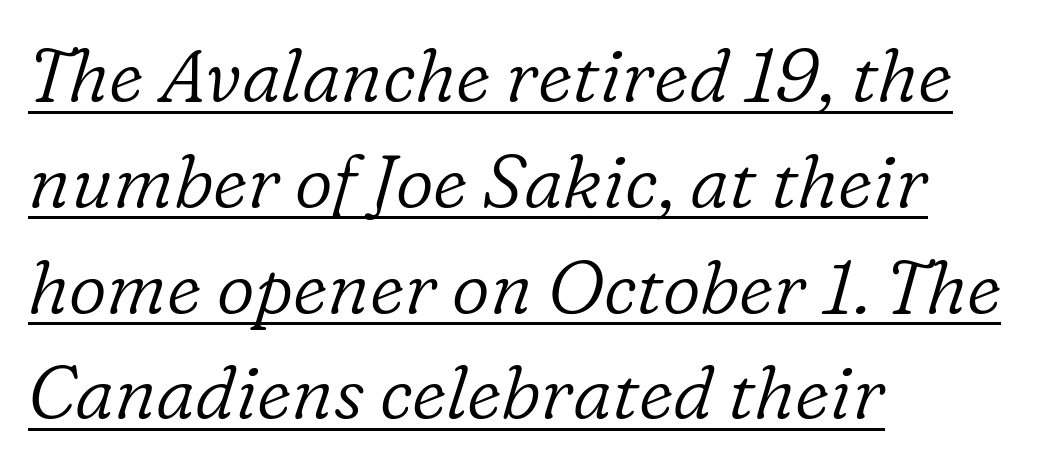
The typeface chosen for these lines features serifs. These lines are rendered in a variable-pitch font. Reading down the column, the eye jumps a familiar distance to each next line. Is this a heavy cut? Hardly; it is regular or lighter.
